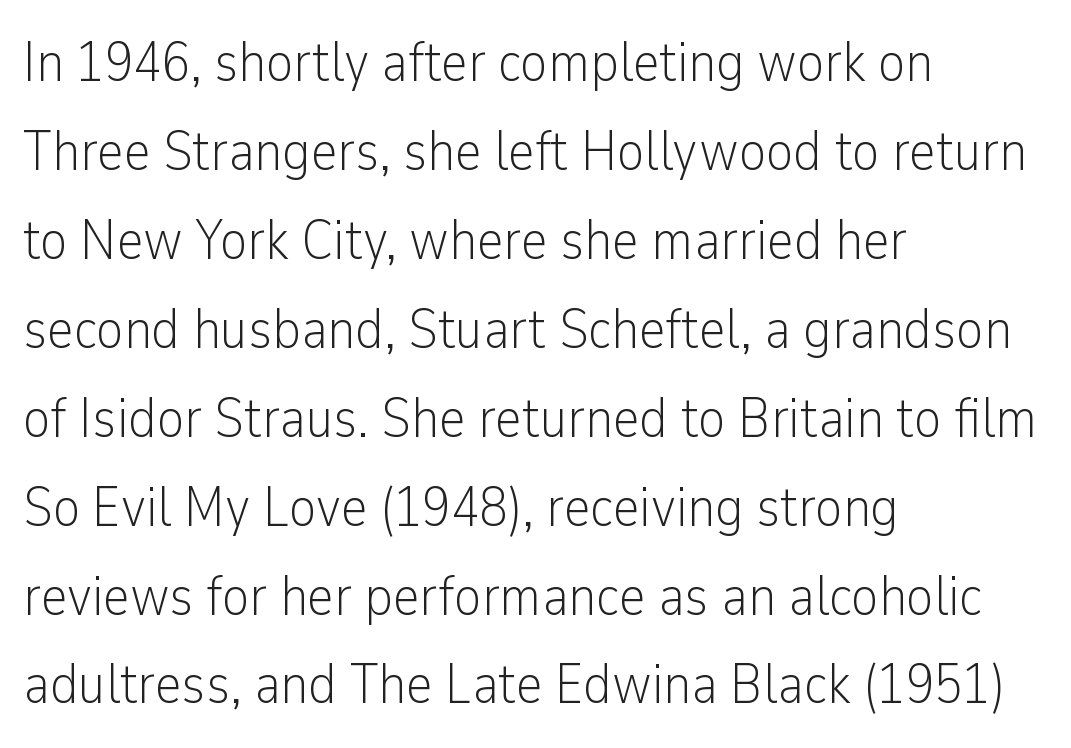
A clean baseline with only descenders dipping below it. Caption: face not bold, strokes unweighted. The typeface chosen for these lines omits serifs. Standard letterfit; no display-style spreading of the glyphs. The typography opts for an upright posture over an oblique one. A student would call this left alignment; a typographer would say flush left, rag right.
